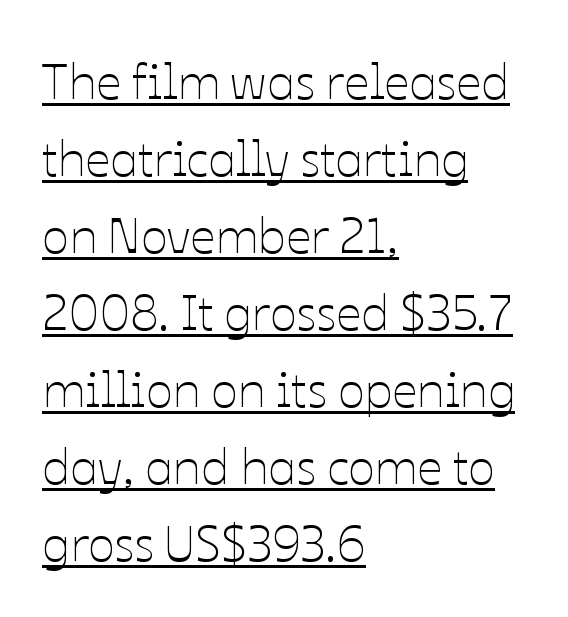
Horizontal alignment here is leftward, the default for most running prose. Vertically, the passage feels balanced, rows spaced as you'd expect. The typesetting does not lean heavy: it is not bold. Character widths vary here, with narrow letters taking less room than wide ones. Honestly, the underline is the first thing you notice here. Words appear dense and cohesive because spacing is normal.
